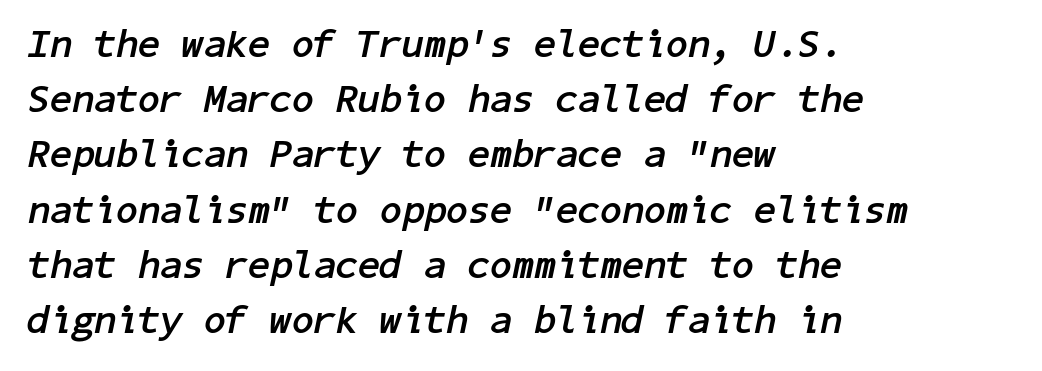
The image shows 40 px semibold type, italic (leaning right); set left-aligned, normal line spacing (1.38x), normal letter spacing, not underlined; low stroke contrast and a medium x-height.
